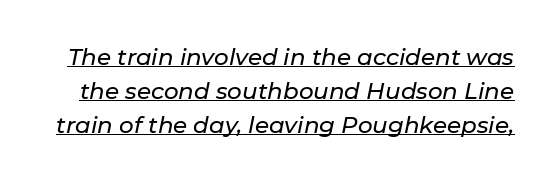
{"italic": "yes", "lean": "right", "slant_degrees": 11, "underline": "yes", "line_spacing": "normal", "line_spacing_ratio": 1.47, "letter_spacing": "normal", "letter_spacing_em": 0.0, "glyph_px": 23}
